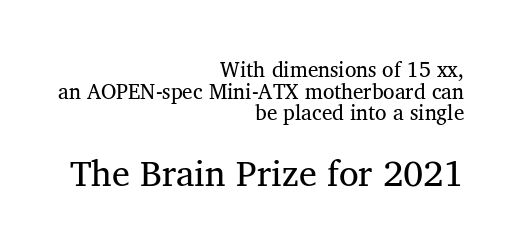
{"serif": "yes", "bold": "no", "weight": "regular", "width": "normal", "stroke_contrast": "medium", "x_height": "medium", "monospaced": "no", "underline": "no", "align": "right", "line_spacing": "tight", "line_spacing_ratio": 1.03, "letter_spacing": "normal", "letter_spacing_em": 0.0, "larger_block": "second", "size_ratio": 1.71, "glyph_px": 36}
